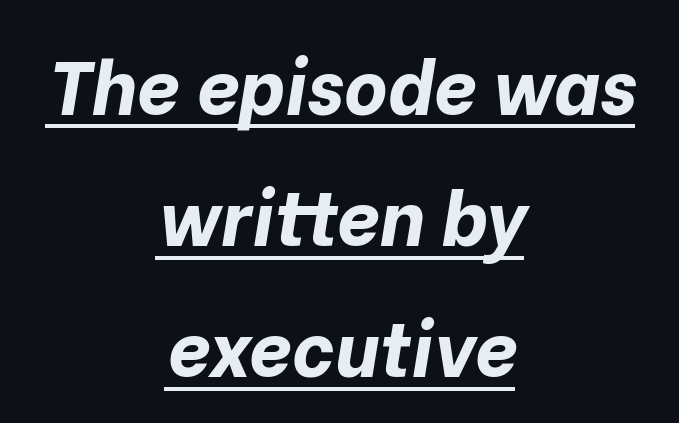
The image shows 75 px bold type, italic (leaning right); set centered, line spacing 1.75x, normal letter spacing, underlined; low stroke contrast and a medium x-height.
